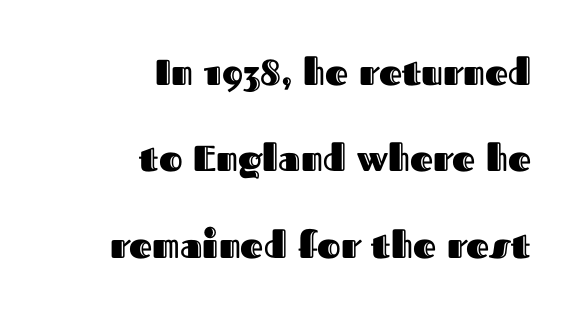
Q: Is the text italic (slanted)? A: No, it is upright.
Q: Is the text underlined? A: No.
Q: How is the paragraph aligned? A: Right-aligned.
Q: Is the spacing between letters normal or unusually wide? A: Normal.
Q: Is the spacing between lines tight, normal or loose? A: Loose.
Q: Width (condensed, normal, or wide)? A: Normal.
Q: x-height? A: Medium.
Q: Monospaced? A: No.
